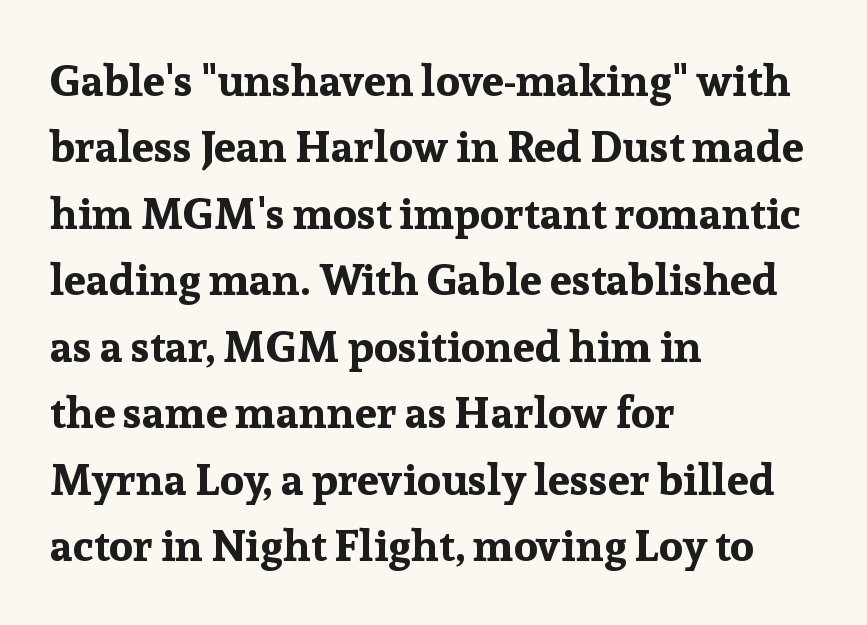
The image shows 44 px bold serif type, upright; set left-aligned, normal line spacing (1.51x), normal letter spacing, not underlined; low stroke contrast and a medium x-height.
